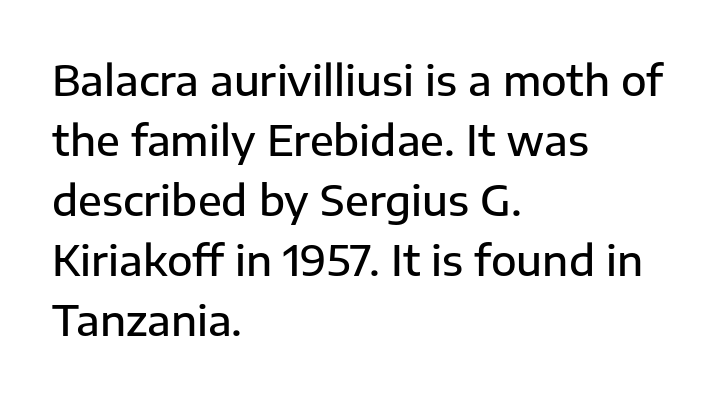
The image shows 42 px semibold sans-serif type, upright; set left-aligned, normal line spacing (1.43x), normal letter spacing, not underlined; low stroke contrast and a medium x-height.
